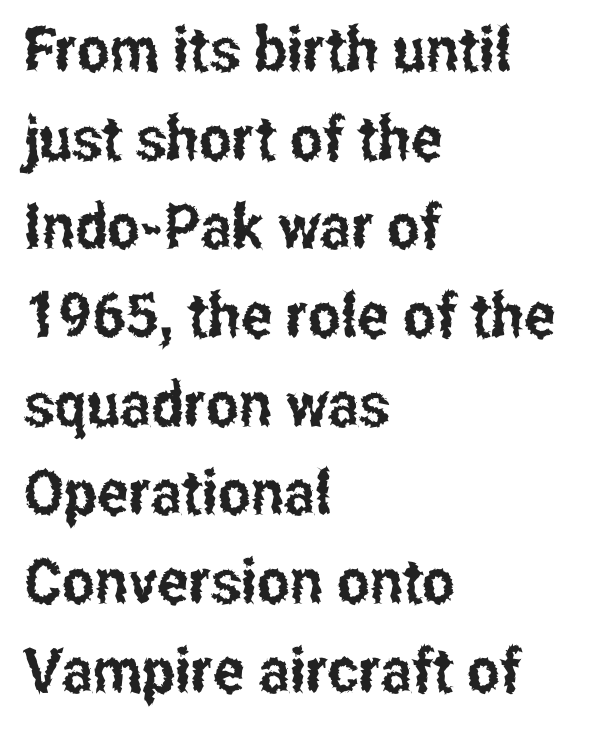
Q: Is the text italic (slanted)? A: No, it is upright.
Q: Is the typeface a serif or a sans-serif typeface? A: Sans-serif.
Q: Is the text underlined? A: No.
Q: How is the paragraph aligned? A: Left-aligned.
Q: Is the spacing between letters normal or unusually wide? A: Normal.
Q: Is the spacing between lines tight, normal or loose? A: Normal.
Q: Width (condensed, normal, or wide)? A: Condensed.
Q: Stroke contrast? A: Low.
Q: x-height? A: Medium.
Q: Monospaced? A: No.
